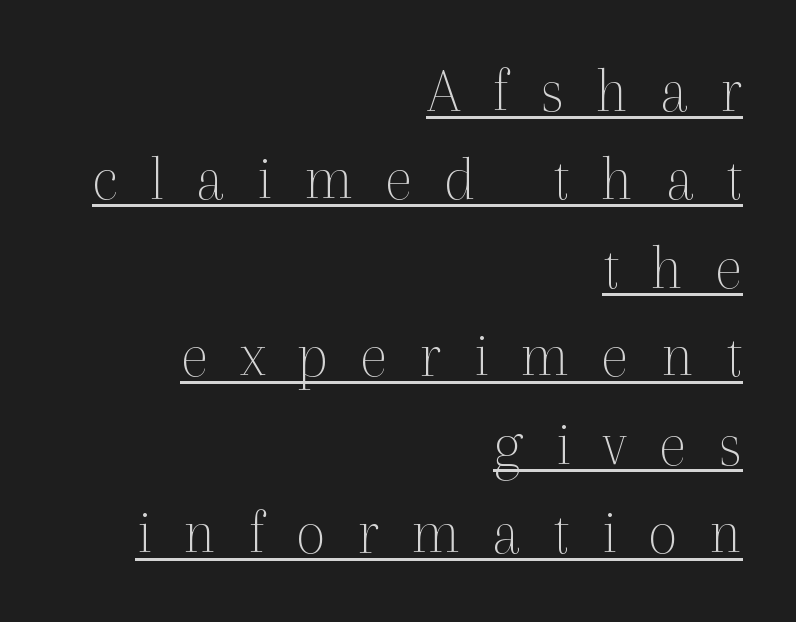
Check the space under the baseline: a stroke is drawn there. Bold? No — there's no thickening of the strokes. Baseline-to-baseline distance is the conventional proportion of letter height. A serif font was chosen for this passage. A typesetter would mark this as roman, not italic.
